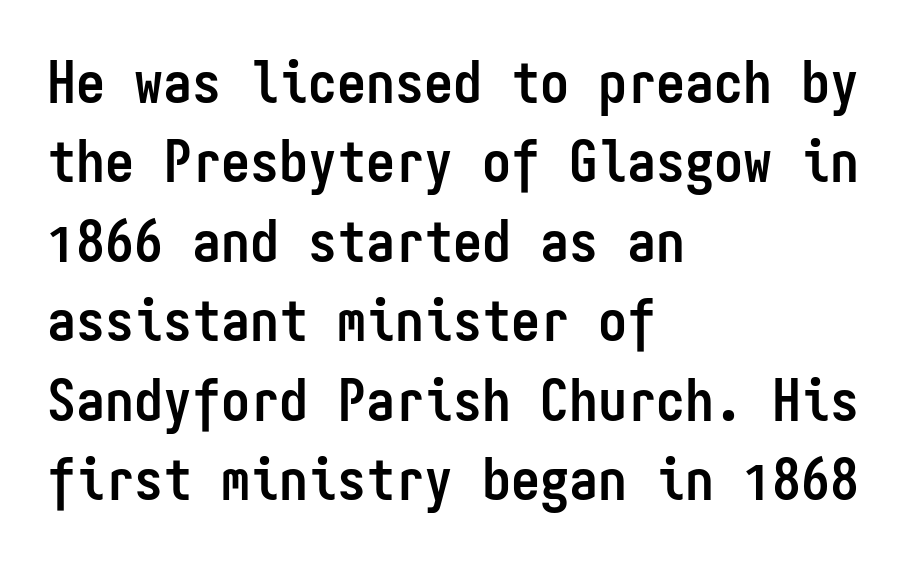
{"serif": "no", "italic": "no", "bold": "yes", "weight": "semibold", "width": "condensed", "stroke_contrast": "low", "x_height": "medium", "monospaced": "yes", "underline": "no", "align": "left", "line_spacing": "normal", "line_spacing_ratio": 1.37, "letter_spacing": "normal", "letter_spacing_em": 0.0, "glyph_px": 58}
